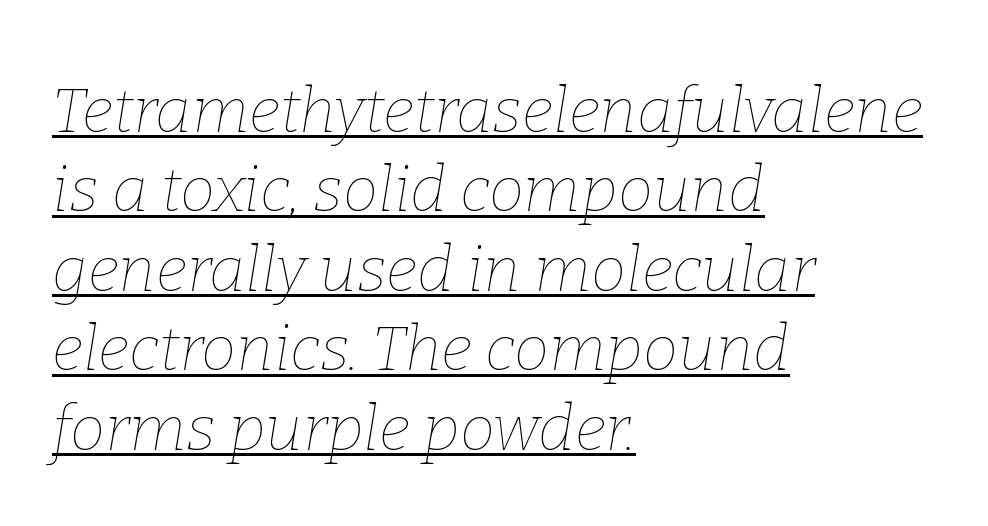
{"italic": "yes", "lean": "right", "slant_degrees": 9, "bold": "no", "weight": "thin", "width": "normal", "stroke_contrast": "low", "x_height": "medium", "monospaced": "no", "underline": "yes", "align": "left", "line_spacing": "normal", "line_spacing_ratio": 1.26, "letter_spacing": "normal", "letter_spacing_em": 0.0, "glyph_px": 63}
